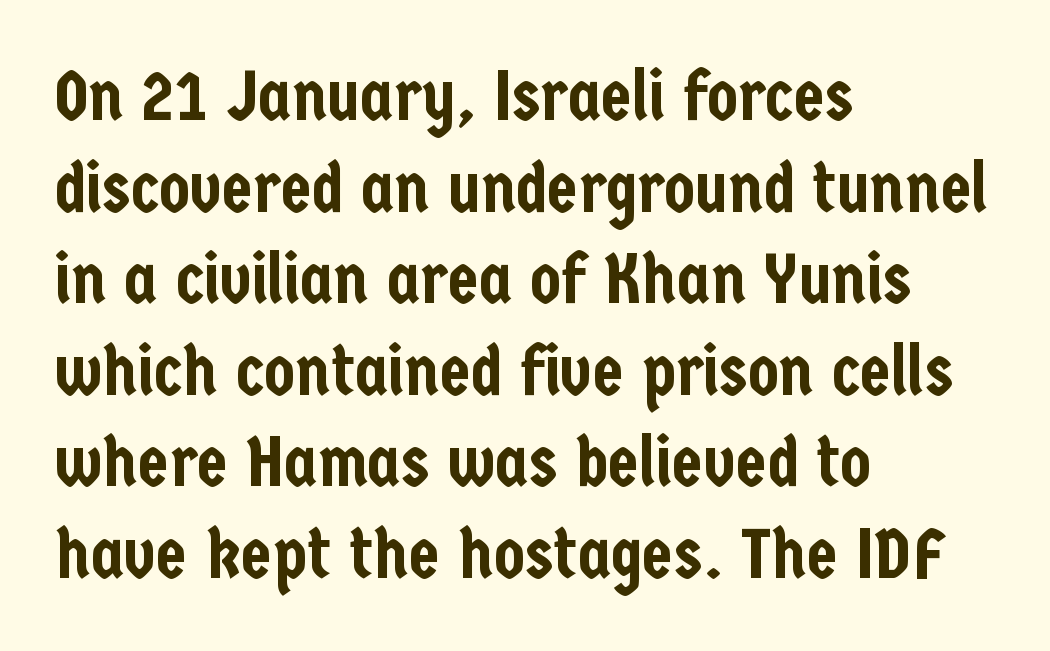
Each row of text sits above clean, open space. Notice how the passage keeps a crisp vertical edge on the left only. When letters stand straight like this, we call the style roman or upright. The type family on display is of the sans-serif kind. Standard letterfit; no display-style spreading of the glyphs.
